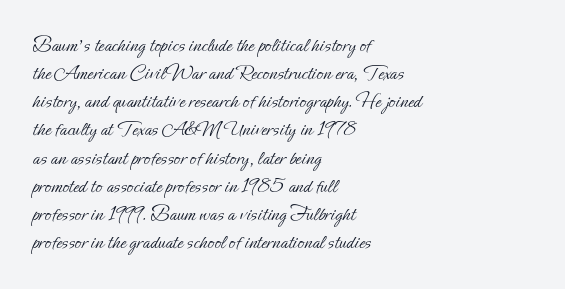
Visually the block forms a straight wall on the left and a jagged coastline on the right. Bold? No — there's no thickening of the strokes. Notice how descenders clear the ascenders below comfortably — that's standard leading. Each word holds together tightly as a unit, with standard inter-letter gaps.
